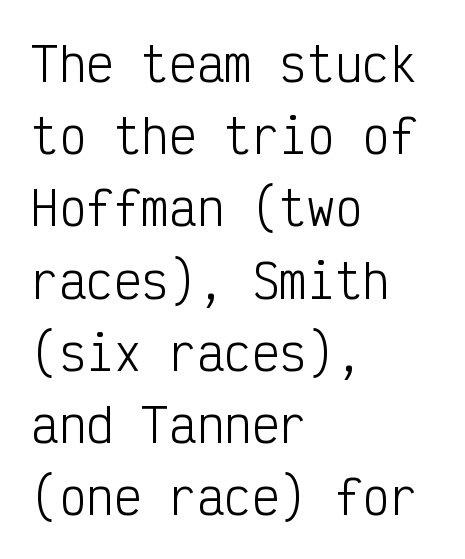
The image shows 46 px light, condensed sans-serif type, upright, monospaced; set left-aligned, normal line spacing (1.57x), normal letter spacing, not underlined; low stroke contrast and a medium x-height.
